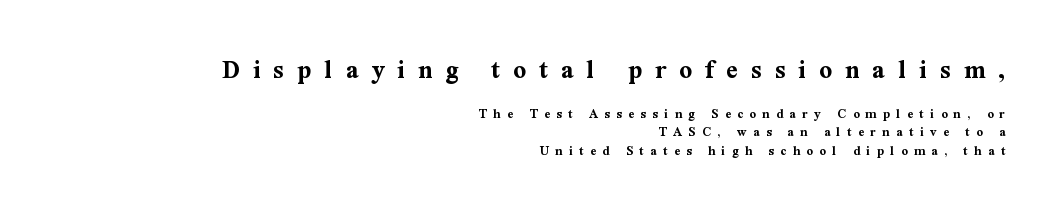
Nobody drew a line under any word here. The type sits square on the baseline with zero lean. Caption: multi-line text, flush right, ragged left. The font is running at its bold setting. Think of a printed novel: that variable character pitch is what you see here. A student would notice the top passage is typeset larger than what follows.
